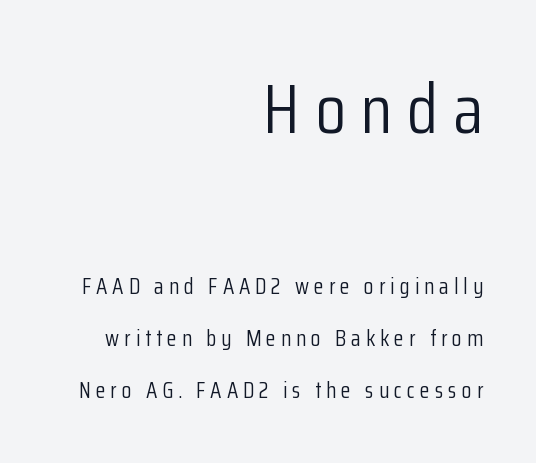
The image shows 70 px light, condensed sans-serif type, upright; set right-aligned, loose line spacing (2.26x), unusually wide letter spacing (+0.21 em), not underlined; the first (top) block is 3.04x larger; low stroke contrast and a medium x-height.
